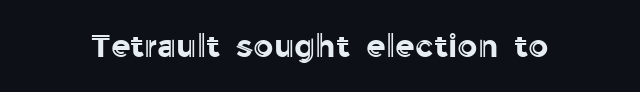
Check the space under the baseline: it is left empty. The type is set solid horizontally, with unmodified tracking. Is this a fixed-width face? No — the glyphs have proportional, varying widths. The letters stand upright; this is a roman face.
